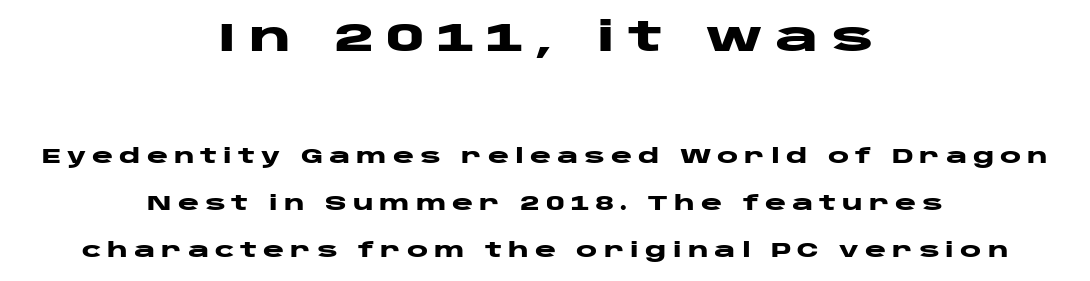
{"serif": "no", "italic": "no", "bold": "yes", "weight": "heavy", "width": "wide", "stroke_contrast": "low", "x_height": "large", "monospaced": "no", "underline": "no", "align": "center", "line_spacing": "loose", "line_spacing_ratio": 2.35, "letter_spacing": "wide", "letter_spacing_em": 0.3, "larger_block": "first", "size_ratio": 2.05, "glyph_px": 41}
